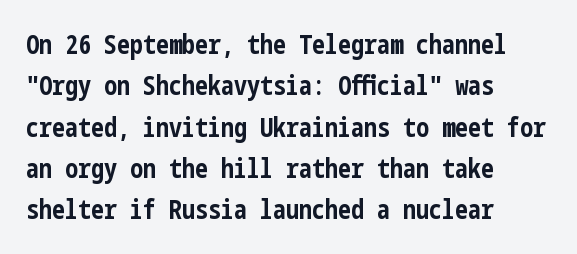
{"italic": "no", "bold": "yes", "underline": "no", "align": "left", "line_spacing": "normal", "line_spacing_ratio": 1.59, "letter_spacing": "normal", "letter_spacing_em": 0.0, "glyph_px": 26}
